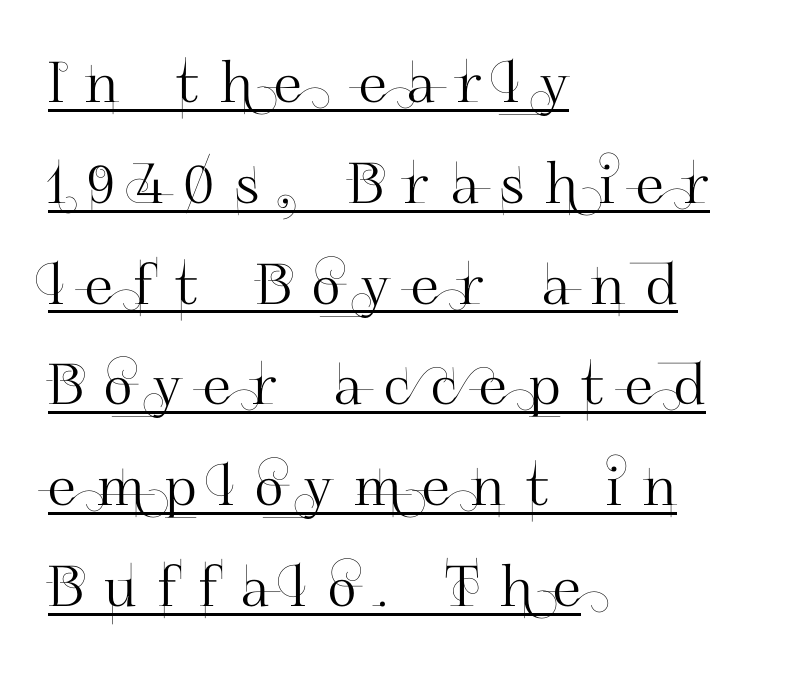
{"serif": "no", "italic": "no", "width": "normal", "stroke_contrast": "high", "x_height": "small", "monospaced": "no", "underline": "yes", "align": "left", "line_spacing_ratio": 1.8, "letter_spacing": "wide", "letter_spacing_em": 0.38, "glyph_px": 56}
